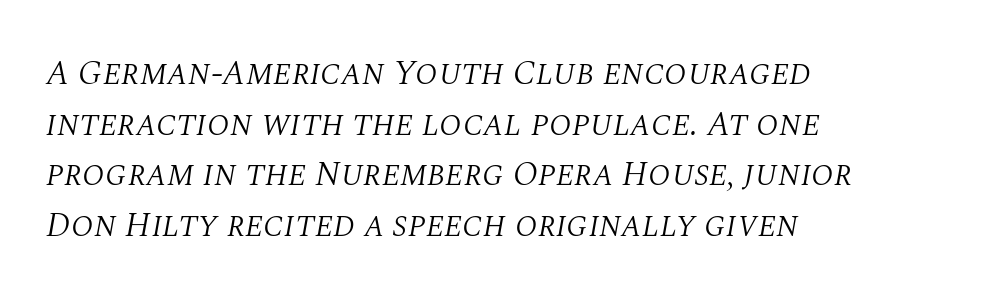
{"serif": "yes", "italic": "yes", "lean": "right", "slant_degrees": 10, "bold": "no", "weight": "light", "width": "normal", "stroke_contrast": "medium", "x_height": "large", "monospaced": "no", "underline": "no", "align": "left", "line_spacing": "normal", "line_spacing_ratio": 1.45, "letter_spacing": "normal", "letter_spacing_em": 0.0, "glyph_px": 35}
